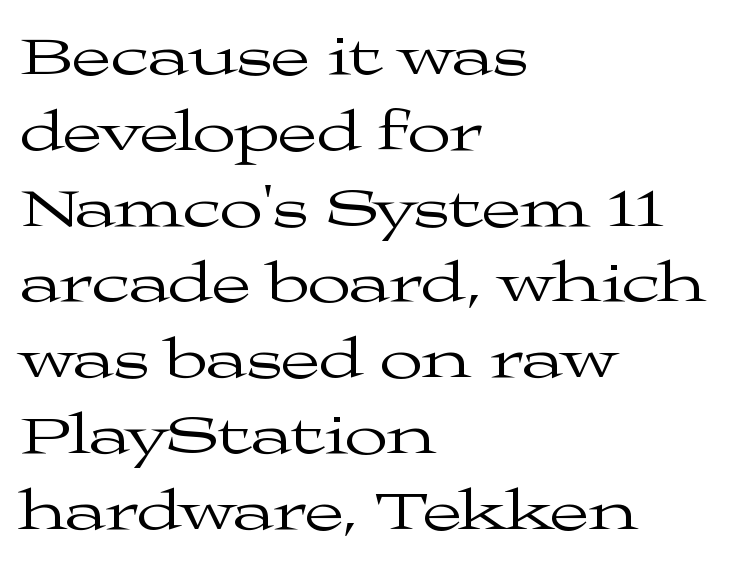
The image shows 57 px regular-weight, wide serif type, upright; set left-aligned, normal line spacing (1.33x), normal letter spacing, not underlined; medium stroke contrast and a medium x-height.
